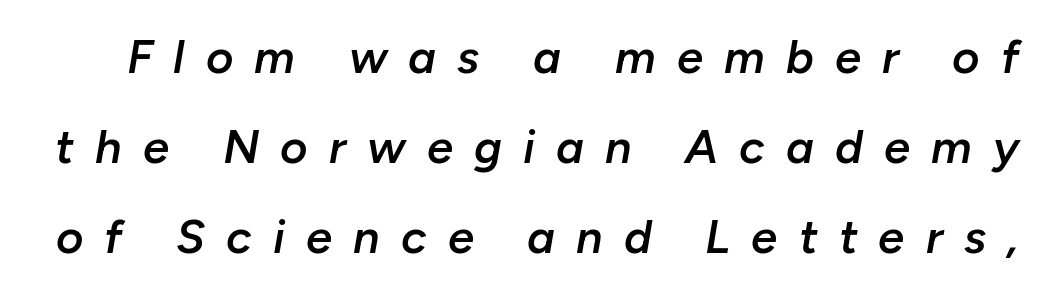
{"italic": "yes", "lean": "right", "slant_degrees": 10, "bold": "semi", "weight": "semibold", "width": "normal", "stroke_contrast": "low", "x_height": "medium", "monospaced": "no", "underline": "no", "line_spacing": "loose", "line_spacing_ratio": 1.92, "letter_spacing": "wide", "letter_spacing_em": 0.45, "glyph_px": 47}
